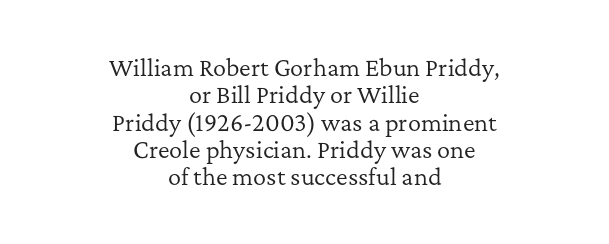
Q: Is the text bold? A: No.
Q: Is the text italic (slanted)? A: No, it is upright.
Q: Is the text underlined? A: No.
Q: How is the paragraph aligned? A: Centered.
Q: Is the spacing between letters normal or unusually wide? A: Normal.
